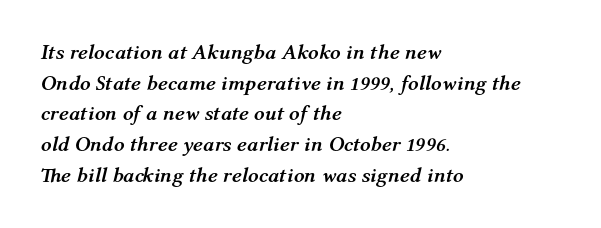
The image shows 21 px bold type, italic (leaning right); set left-aligned, normal line spacing (1.46x), normal letter spacing, not underlined.
